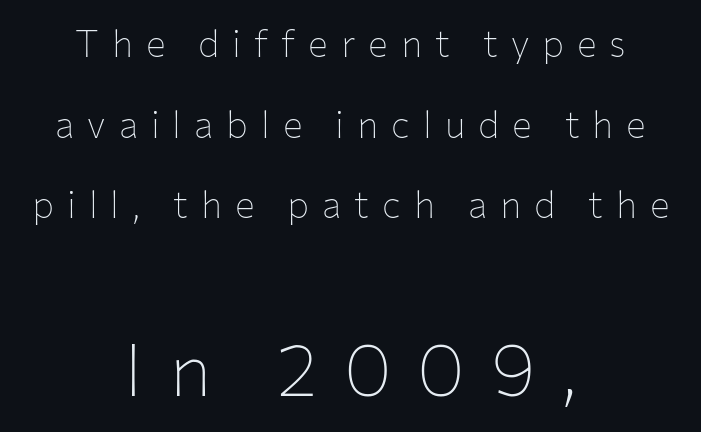
Proportional: the letters do not fall into vertical columns. Unlike a traditional serif, this face leaves its strokes unadorned. Bare-footed words on every line. You can tell it's not italic because the verticals are truly vertical.
